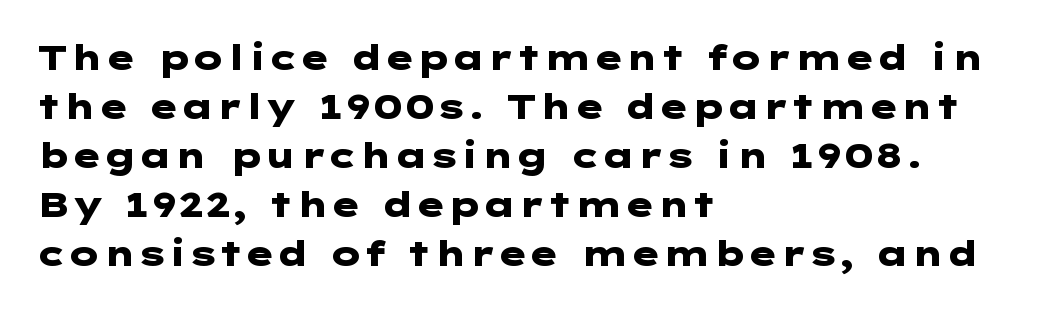
Q: Is the text bold? A: Yes.
Q: Is the text italic (slanted)? A: No, it is upright.
Q: Is the typeface a serif or a sans-serif typeface? A: Sans-serif.
Q: Is the text underlined? A: No.
Q: How is the paragraph aligned? A: Left-aligned.
Q: Is the spacing between letters normal or unusually wide? A: Normal.
Q: Is the spacing between lines tight, normal or loose? A: Normal.
Q: Width (condensed, normal, or wide)? A: Wide.
Q: Stroke contrast? A: Low.
Q: x-height? A: Medium.
